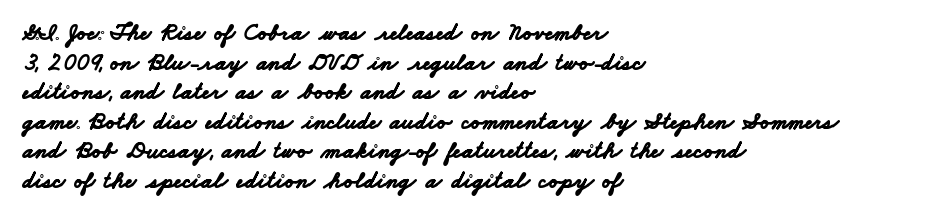
{"bold": "yes", "underline": "no", "align": "left", "line_spacing_ratio": 1.23, "letter_spacing": "normal", "letter_spacing_em": 0.0, "glyph_px": 24}
